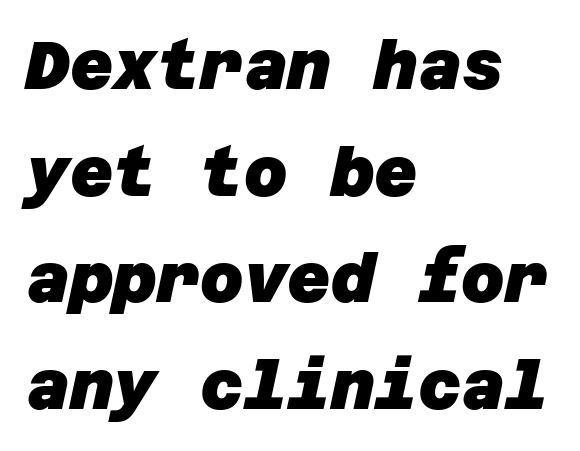
The gaps between neighbouring characters are ordinary and unremarkable. Vertical spacing — default. Notice how the passage keeps a crisp vertical edge on the left only. What kind of face is this? One without serifs — a sans. Notice how thick the strokes are: this is what a full bold looks like.
